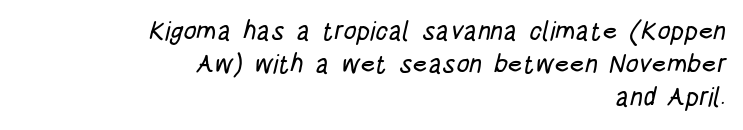
The image shows 26 px text type; set right-aligned, normal line spacing (1.27x), normal letter spacing, not underlined.
